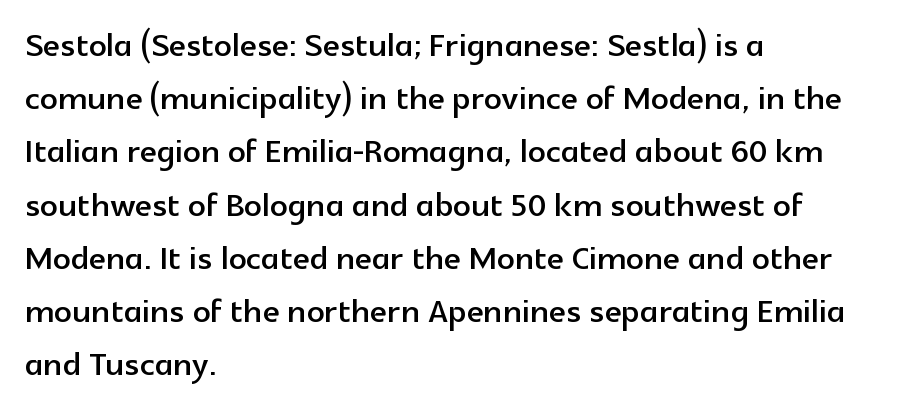
Looks like regular typesetting: each glyph gets only the width it needs. Teacher's note: observe the even left margin — that is flush-left alignment. Spacing between characters is what you'd get straight out of the box. Nope, not italic — everything's standing straight.
